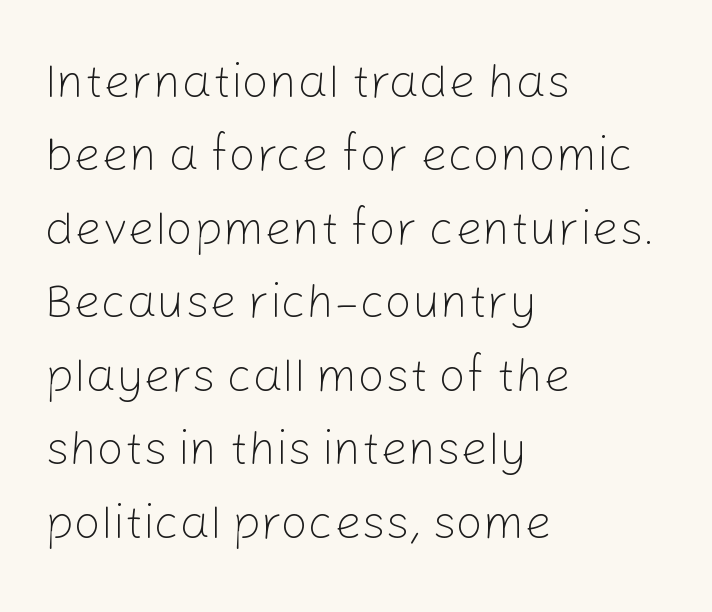
{"serif": "no", "italic": "no", "bold": "no", "weight": "light", "width": "normal", "stroke_contrast": "low", "x_height": "medium", "monospaced": "no", "underline": "no", "align": "left", "line_spacing": "normal", "line_spacing_ratio": 1.53, "letter_spacing": "normal", "letter_spacing_em": 0.0, "glyph_px": 48}
